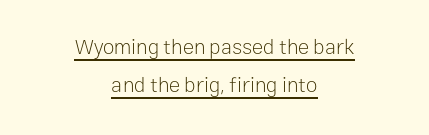
{"italic": "no", "bold": "no", "underline": "yes", "align": "center", "line_spacing_ratio": 1.83, "letter_spacing": "normal", "letter_spacing_em": 0.0, "glyph_px": 21}
